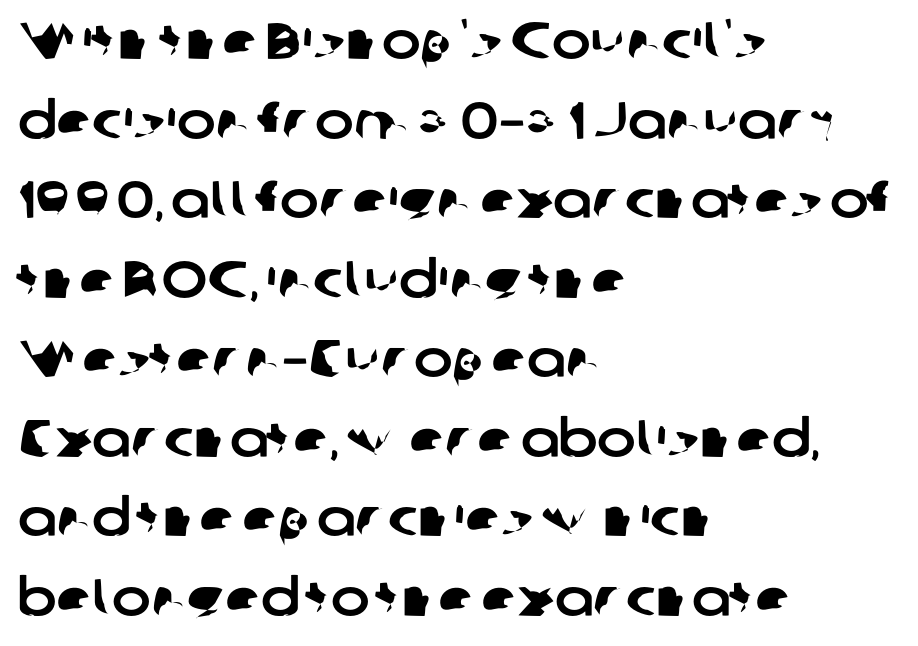
{"serif": "no", "width": "normal", "stroke_contrast": "low", "x_height": "medium", "monospaced": "no", "underline": "no", "align": "left", "line_spacing": "normal", "line_spacing_ratio": 1.53, "letter_spacing": "normal", "letter_spacing_em": 0.0, "glyph_px": 52}
